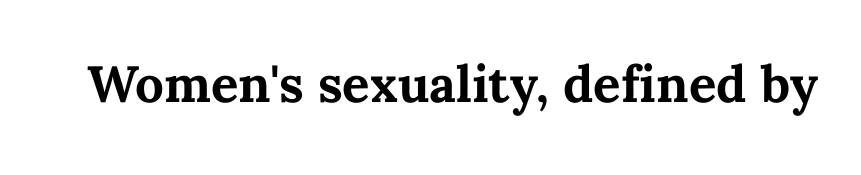
{"italic": "no", "bold": "yes", "weight": "bold", "width": "normal", "stroke_contrast": "medium", "x_height": "medium", "monospaced": "no", "underline": "no", "letter_spacing": "normal", "letter_spacing_em": 0.0, "glyph_px": 51}
